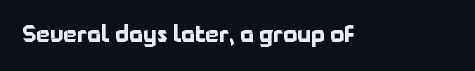
Q: Is the text bold? A: Yes.
Q: Is the text italic (slanted)? A: No, it is upright.
Q: Is the text underlined? A: No.
Q: Is the spacing between letters normal or unusually wide? A: Normal.
